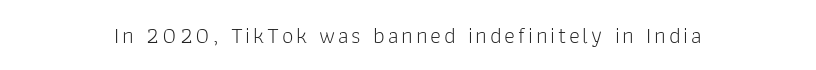
Q: Is the text bold? A: No.
Q: Is the text italic (slanted)? A: No, it is upright.
Q: Is the text underlined? A: No.
Q: How is the paragraph aligned? A: Centered.
